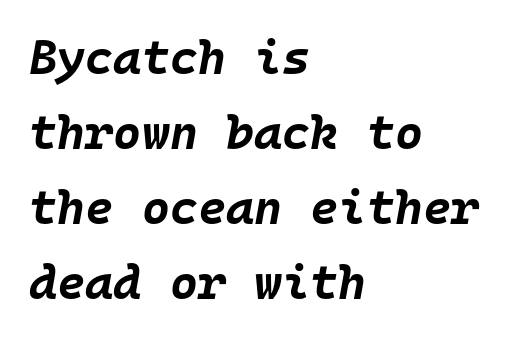
{"italic": "yes", "lean": "right", "slant_degrees": 10, "bold": "yes", "weight": "bold", "width": "normal", "stroke_contrast": "low", "x_height": "large", "monospaced": "yes", "underline": "no", "align": "left", "line_spacing": "normal", "line_spacing_ratio": 1.56, "letter_spacing": "normal", "letter_spacing_em": 0.0, "glyph_px": 48}
